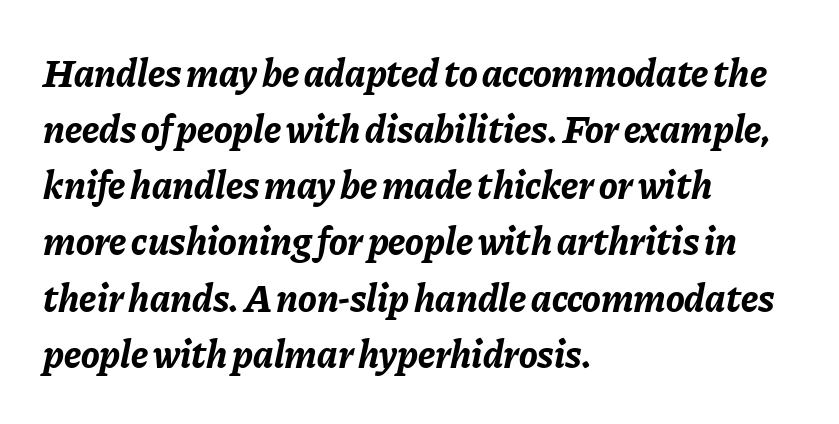
{"italic": "yes", "lean": "right", "slant_degrees": 11, "bold": "yes", "weight": "bold", "width": "normal", "stroke_contrast": "low", "x_height": "medium", "monospaced": "no", "underline": "no", "align": "left", "line_spacing": "normal", "line_spacing_ratio": 1.44, "letter_spacing": "normal", "letter_spacing_em": 0.0, "glyph_px": 39}
